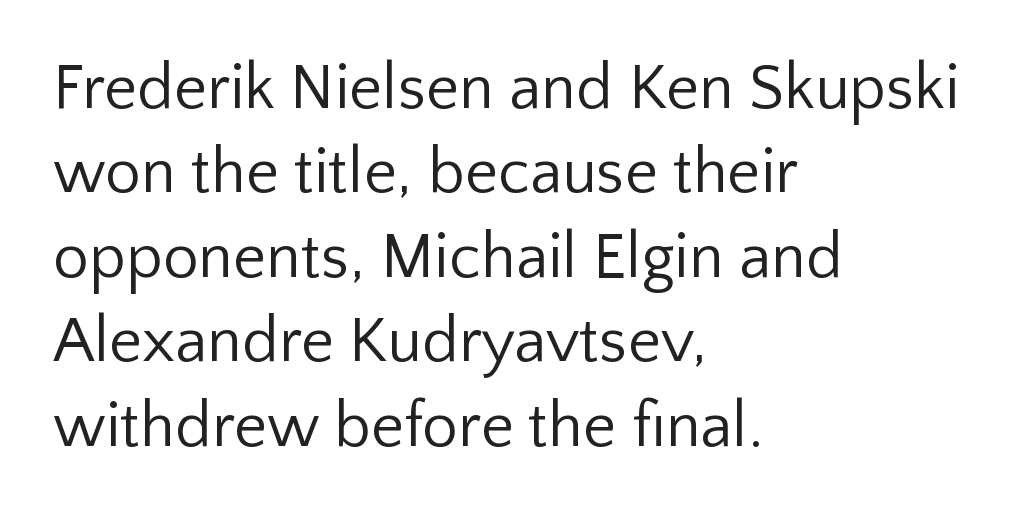
The image shows 64 px regular-weight sans-serif type, upright; set left-aligned, normal line spacing (1.32x), normal letter spacing, not underlined; low stroke contrast and a medium x-height.
